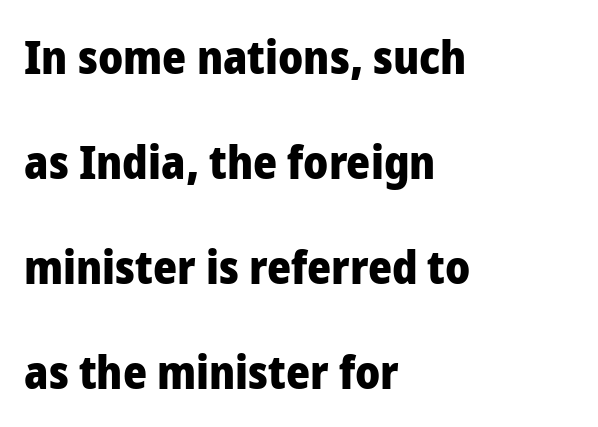
Layout note: lines flush left. Standard letterfit; no display-style spreading of the glyphs. Typographic density is high because the face is bold. Compared with typical paragraphs, the rows here are farther apart. A sans-serif font was chosen for this passage. Varying glyph widths throughout — classic text-font behaviour.
